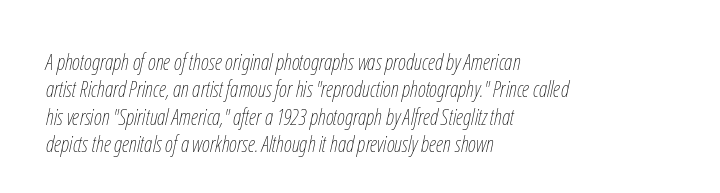
The image shows 22 px text type, italic (leaning right); set left-aligned, normal line spacing (1.25x), normal letter spacing, not underlined.
